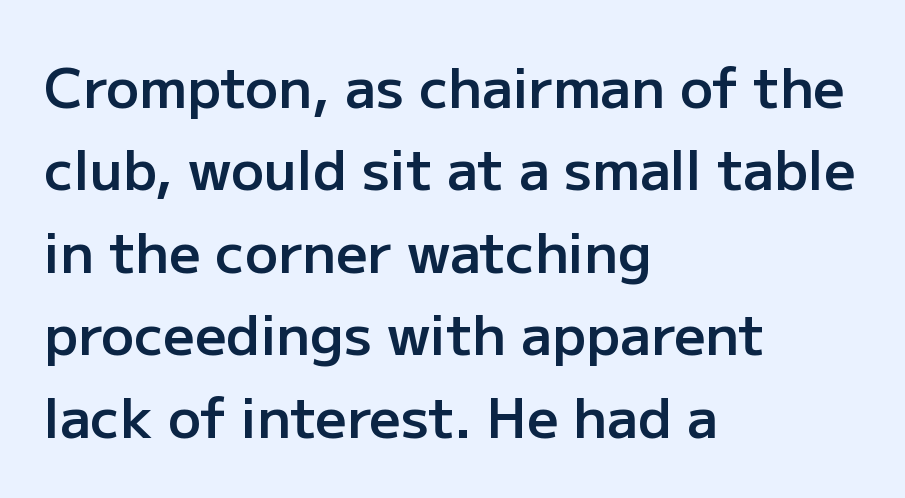
{"serif": "no", "italic": "no", "bold": "semi", "weight": "semibold", "width": "normal", "stroke_contrast": "low", "x_height": "medium", "monospaced": "no", "underline": "no", "align": "left", "line_spacing": "normal", "line_spacing_ratio": 1.5, "letter_spacing": "normal", "letter_spacing_em": 0.0, "glyph_px": 55}
